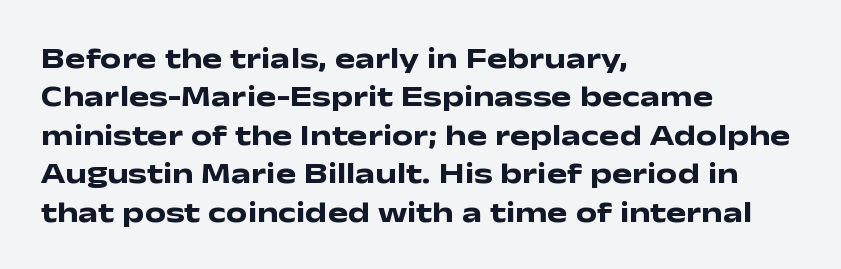
{"serif": "no", "italic": "no", "bold": "yes", "weight": "heavy", "width": "wide", "stroke_contrast": "low", "x_height": "medium", "monospaced": "no", "underline": "no", "align": "left", "line_spacing": "normal", "line_spacing_ratio": 1.28, "letter_spacing": "normal", "letter_spacing_em": 0.0, "glyph_px": 30}
